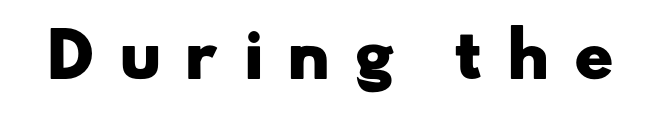
Q: Is the text bold? A: Yes.
Q: Is the typeface a serif or a sans-serif typeface? A: Sans-serif.
Q: Is the text underlined? A: No.
Q: Is the spacing between letters normal or unusually wide? A: Unusually wide.
Q: Width (condensed, normal, or wide)? A: Wide.
Q: Stroke contrast? A: Low.
Q: x-height? A: Small.
Q: Monospaced? A: No.
